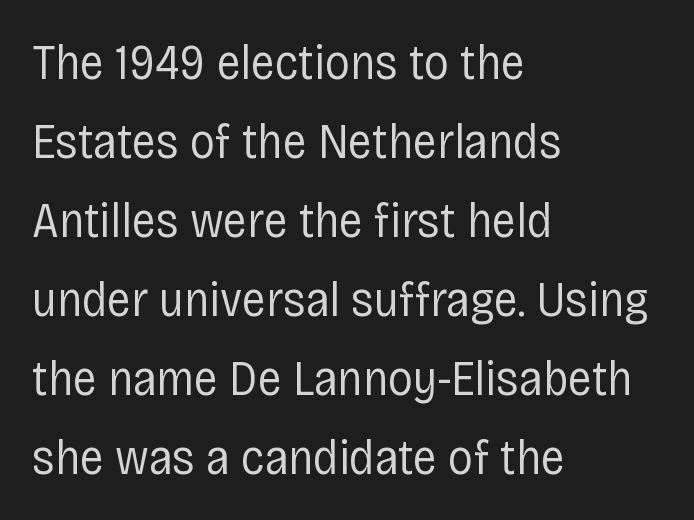
What stands out about the letter spacing? Nothing — it is the standard amount. Each letter keeps its own natural width here, so spacing adapts to shape. A clean baseline with only descenders dipping below it. Notice how descenders clear the ascenders below comfortably — that's standard leading. Ordinary non-slanted type is in use. The typesetting does not lean heavy: it is not bold.
